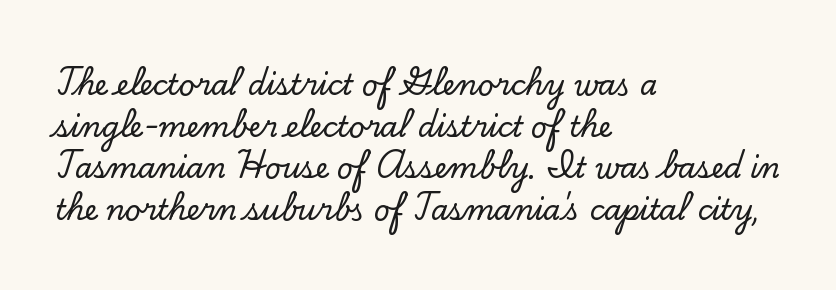
The image shows 28 px serif type; set left-aligned, normal line spacing (1.49x), normal letter spacing, not underlined; low stroke contrast and a small x-height.
